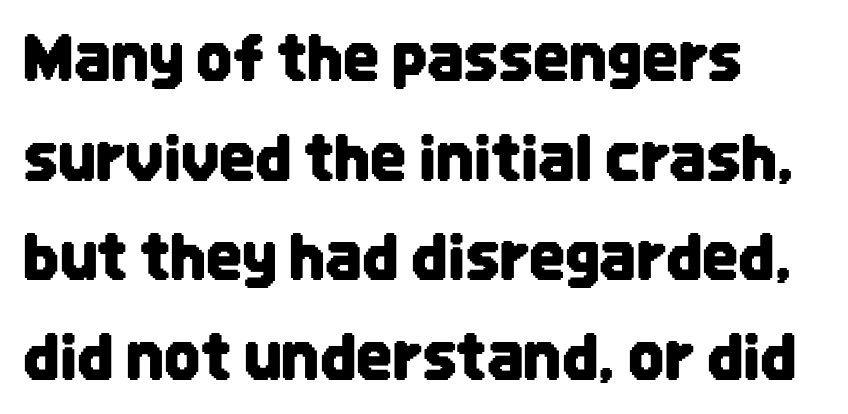
Q: Is the text italic (slanted)? A: No, it is upright.
Q: Is the typeface a serif or a sans-serif typeface? A: Sans-serif.
Q: Is the text underlined? A: No.
Q: How is the paragraph aligned? A: Left-aligned.
Q: Is the spacing between letters normal or unusually wide? A: Normal.
Q: Is the spacing between lines tight, normal or loose? A: Normal.
Q: Width (condensed, normal, or wide)? A: Condensed.
Q: Stroke contrast? A: Low.
Q: x-height? A: Large.
Q: Monospaced? A: No.
